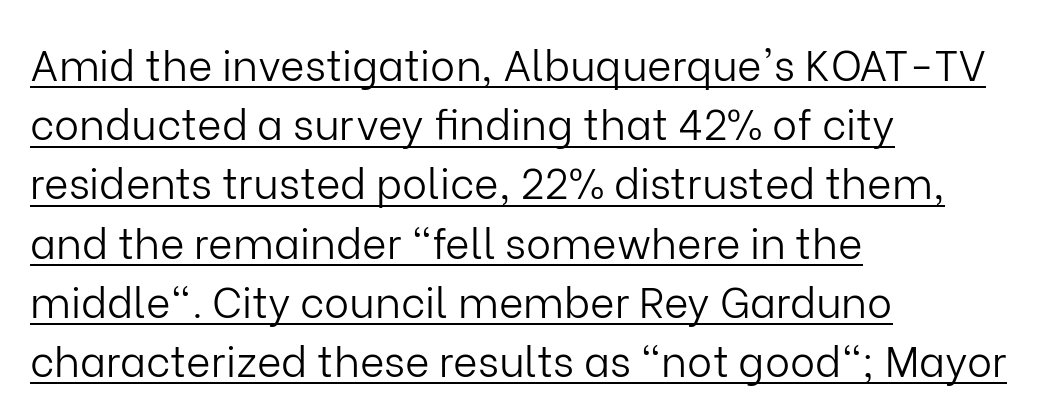
The image shows 42 px light sans-serif type, upright; set left-aligned, normal line spacing (1.41x), normal letter spacing, underlined; low stroke contrast and a medium x-height.
